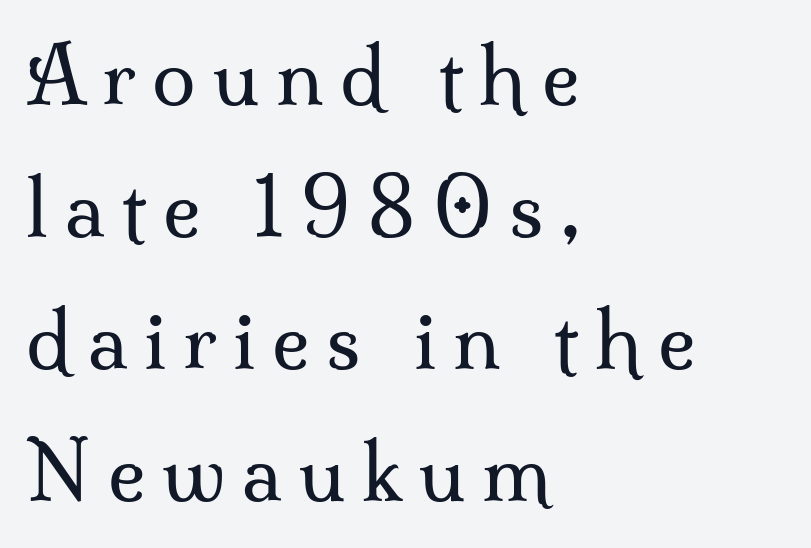
Q: Is the text bold? A: No.
Q: Is the text italic (slanted)? A: No, it is upright.
Q: Is the typeface a serif or a sans-serif typeface? A: Serif.
Q: Is the text underlined? A: No.
Q: How is the paragraph aligned? A: Left-aligned.
Q: Is the spacing between letters normal or unusually wide? A: Unusually wide.
Q: Is the spacing between lines tight, normal or loose? A: Normal.
Q: Width (condensed, normal, or wide)? A: Normal.
Q: Stroke contrast? A: Medium.
Q: x-height? A: Small.
Q: Monospaced? A: No.
